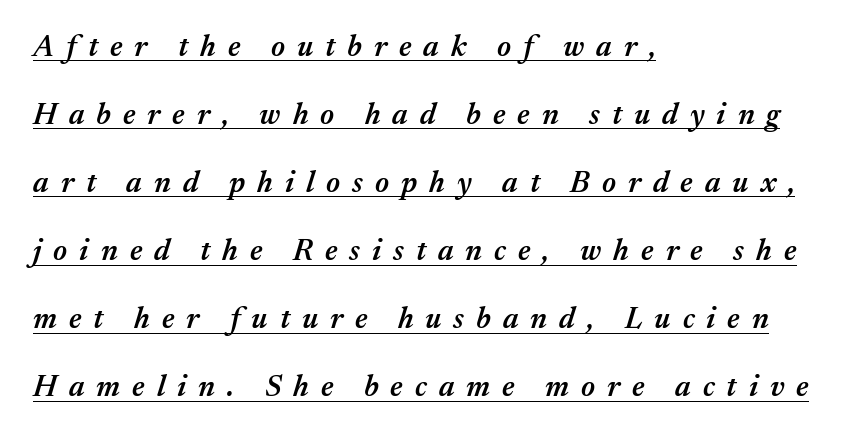
A typesetter would mark this as italic. A typesetter would call this proportional, since set widths differ per character. Honestly, the letter spacing is so wide it's the main thing you notice. Notice the wide empty band between every row — that's loose leading. Is the type bold? Partly — it's a semibold, heavier than regular but not fully bold. The ragged edge is on the right, which tells us the setting is flush left.
